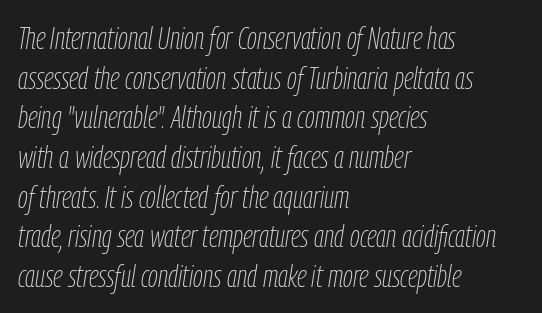
{"italic": "yes", "lean": "right", "slant_degrees": 9, "bold": "no", "weight": "thin", "width": "condensed", "stroke_contrast": "low", "x_height": "medium", "monospaced": "no", "underline": "no", "align": "left", "line_spacing": "normal", "line_spacing_ratio": 1.28, "letter_spacing": "normal", "letter_spacing_em": 0.0, "glyph_px": 31}
